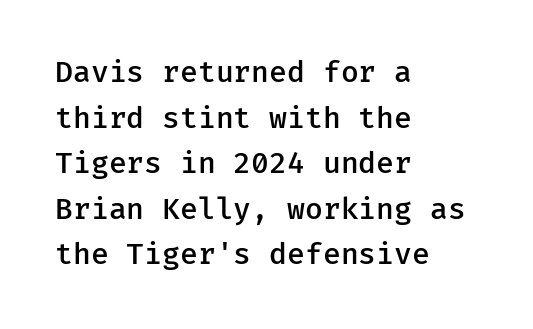
The image shows 29 px semibold sans-serif type, upright; set left-aligned, normal line spacing (1.57x), normal letter spacing, not underlined; low stroke contrast and a medium x-height.
